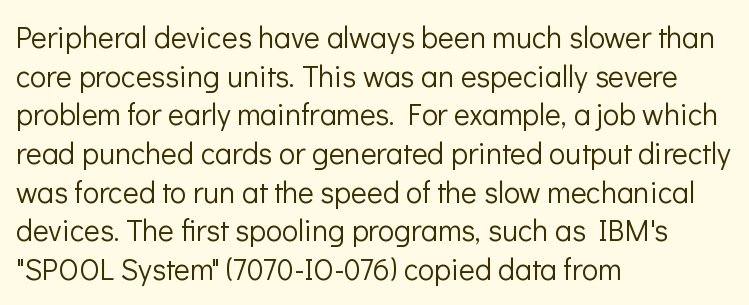
The image shows 30 px light sans-serif type, upright; set left-aligned, normal line spacing (1.29x), normal letter spacing, not underlined; low stroke contrast and a medium x-height.
